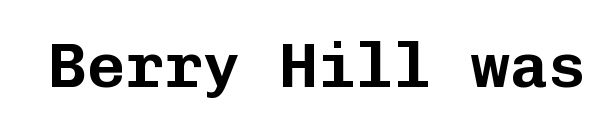
Q: Is the text italic (slanted)? A: No, it is upright.
Q: Is the typeface a serif or a sans-serif typeface? A: Sans-serif.
Q: Is the text underlined? A: No.
Q: Is the spacing between letters normal or unusually wide? A: Normal.
Q: Width (condensed, normal, or wide)? A: Normal.
Q: Stroke contrast? A: Low.
Q: x-height? A: Medium.
Q: Monospaced? A: Yes.
